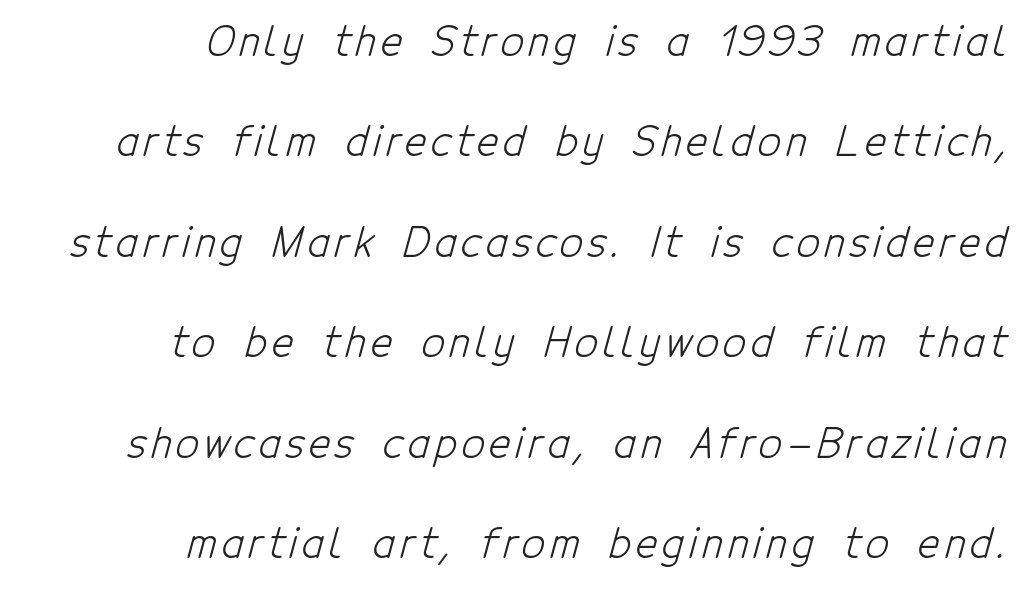
The face used here is a sans, in the tradition of grotesques and geometrics. The letterforms sit at book weight or below. Line ends are locked; line starts wander. Note the varied advance widths — an 'i' is clearly narrower than an 'm'.
